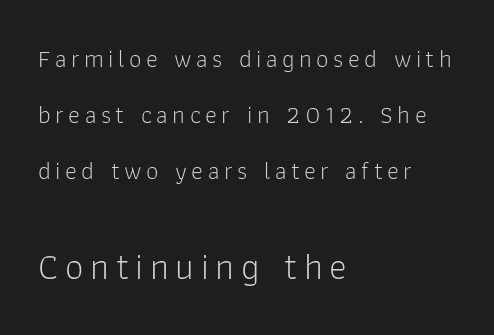
The composition opens small and finishes big. The block of text is sparse from top to bottom, with ample space between rows. Layout note: lines flush left. No word sits above an underline. Serifs: no, the terminals of the letterforms are clean.
